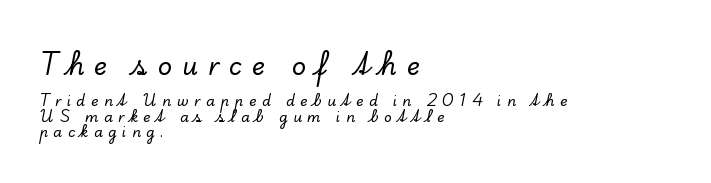
The upper block of text is set noticeably larger than the block beneath it. Has an underline been added? It has not. Here the glyphs are tracked loosely, breaking word shapes into spaced letters. Leading: reduced. Each line starts at the same left margin while the right side varies.
